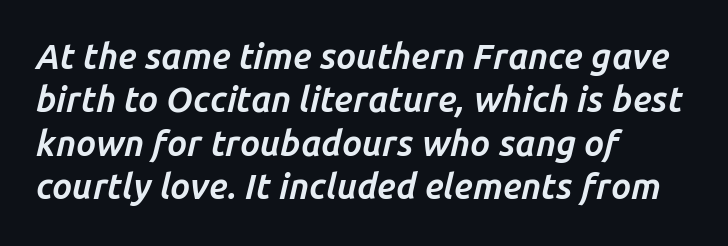
The image shows 35 px bold type, italic (leaning right); set left-aligned, line spacing 1.24x, normal letter spacing, not underlined; low stroke contrast and a medium x-height.
